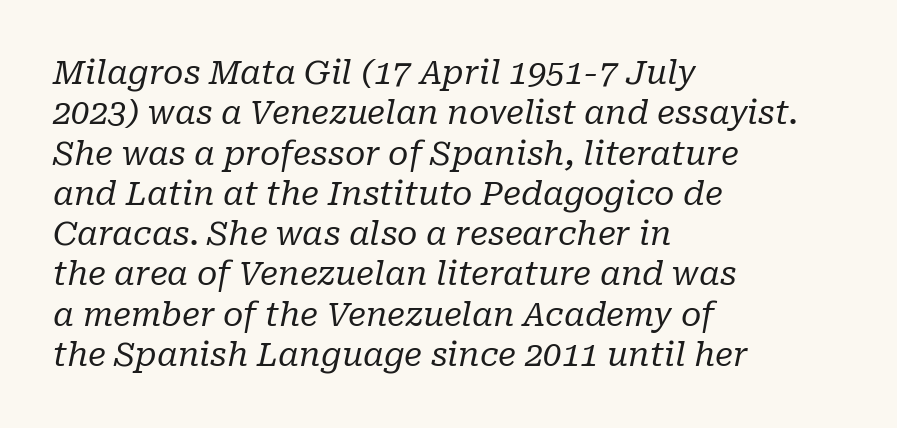
{"serif": "yes", "italic": "yes", "lean": "right", "slant_degrees": 10, "bold": "no", "weight": "regular", "width": "normal", "stroke_contrast": "low", "x_height": "medium", "monospaced": "no", "underline": "no", "align": "left", "line_spacing_ratio": 1.22, "letter_spacing": "normal", "letter_spacing_em": 0.0, "glyph_px": 33}
